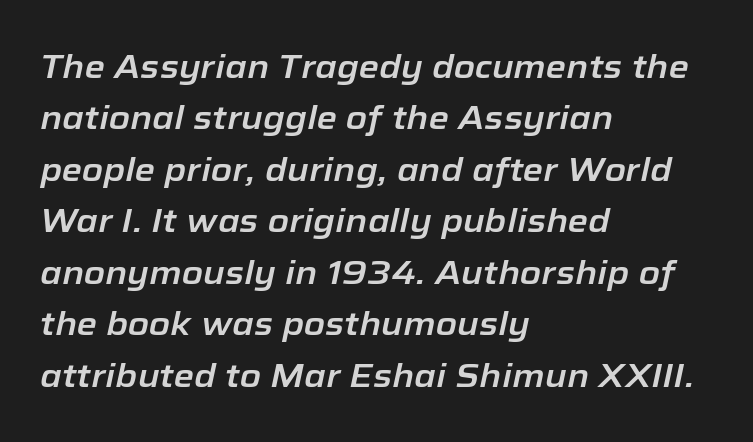
{"italic": "yes", "lean": "right", "slant_degrees": 12, "width": "normal", "stroke_contrast": "low", "x_height": "medium", "monospaced": "no", "underline": "no", "align": "left", "line_spacing": "normal", "line_spacing_ratio": 1.56, "letter_spacing": "normal", "letter_spacing_em": 0.0, "glyph_px": 33}
